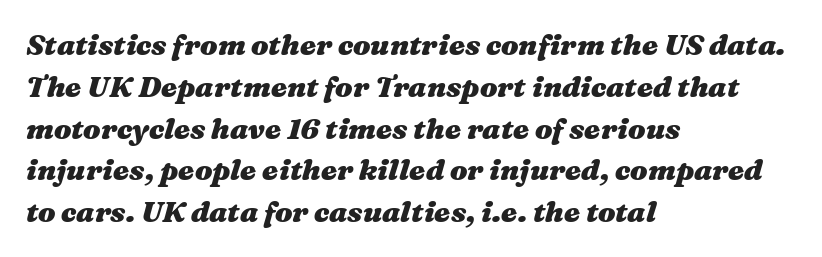
Q: Is the text bold? A: Yes.
Q: Is the text italic (slanted)? A: Yes, it leans right by about 16 degrees.
Q: Is the text underlined? A: No.
Q: How is the paragraph aligned? A: Left-aligned.
Q: Is the spacing between letters normal or unusually wide? A: Normal.
Q: Is the spacing between lines tight, normal or loose? A: Normal.
Q: Width (condensed, normal, or wide)? A: Wide.
Q: Stroke contrast? A: Medium.
Q: x-height? A: Medium.
Q: Monospaced? A: No.
